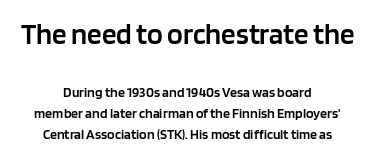
Unmarked baselines from the first word to the last. The rendering shows plain stroke endings on the letterforms — a sans-serif design. Proportional: the letters do not fall into vertical columns. Designer's note — italics off, roman on. Compared with a flush-left layout, this one balances lines on the center instead.
